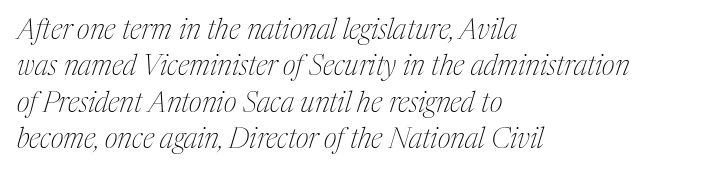
The image shows 28 px thin, condensed serif type, italic (leaning right); set left-aligned, normal line spacing (1.3x), normal letter spacing, not underlined; medium stroke contrast and a medium x-height.
